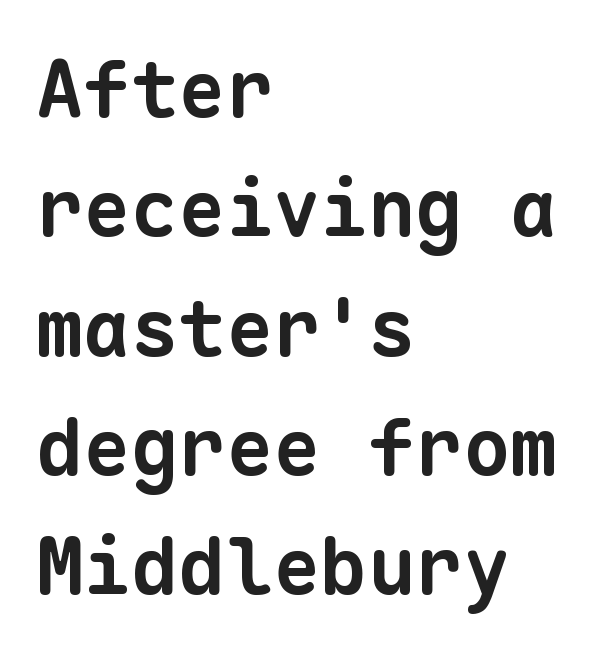
Q: Is the text bold? A: Yes.
Q: Is the typeface a serif or a sans-serif typeface? A: Sans-serif.
Q: Is the text underlined? A: No.
Q: How is the paragraph aligned? A: Left-aligned.
Q: Is the spacing between letters normal or unusually wide? A: Normal.
Q: Is the spacing between lines tight, normal or loose? A: Normal.
Q: Width (condensed, normal, or wide)? A: Normal.
Q: Stroke contrast? A: Low.
Q: x-height? A: Medium.
Q: Monospaced? A: Yes.
